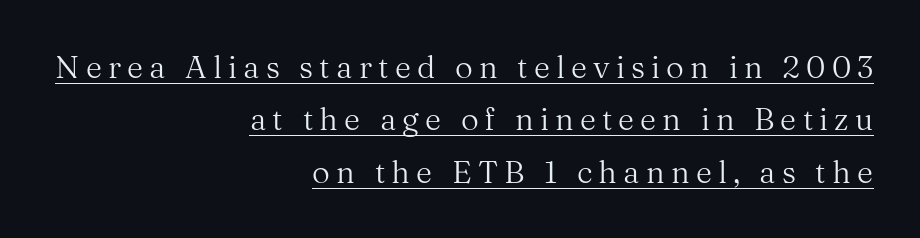
Q: Is the text bold? A: No.
Q: Is the text italic (slanted)? A: No, it is upright.
Q: Is the typeface a serif or a sans-serif typeface? A: Serif.
Q: Is the text underlined? A: Yes.
Q: How is the paragraph aligned? A: Right-aligned.
Q: Is the spacing between letters normal or unusually wide? A: Unusually wide.
Q: Is the spacing between lines tight, normal or loose? A: Normal.
Q: Width (condensed, normal, or wide)? A: Normal.
Q: Stroke contrast? A: Medium.
Q: x-height? A: Medium.
Q: Monospaced? A: No.
